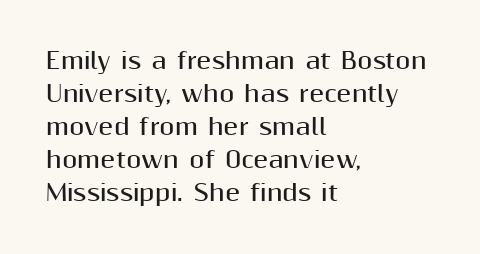
Q: Is the text bold? A: Yes.
Q: Is the text italic (slanted)? A: No, it is upright.
Q: Is the text underlined? A: No.
Q: How is the paragraph aligned? A: Left-aligned.
Q: Is the spacing between letters normal or unusually wide? A: Normal.
Q: Is the spacing between lines tight, normal or loose? A: Normal.
